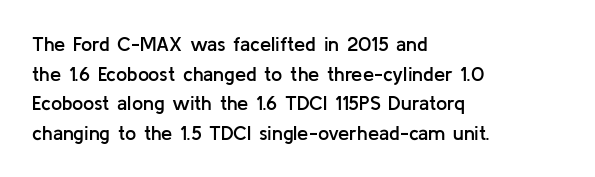
{"italic": "no", "bold": "semi", "underline": "no", "align": "left", "line_spacing": "normal", "line_spacing_ratio": 1.48, "letter_spacing": "normal", "letter_spacing_em": 0.0, "glyph_px": 20}
